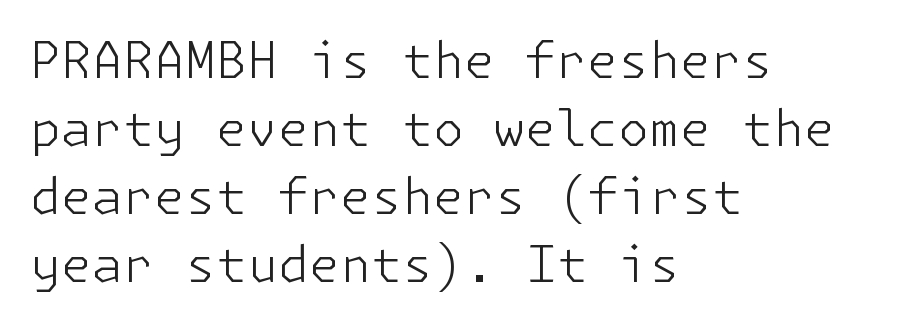
{"serif": "no", "italic": "no", "bold": "no", "weight": "light", "width": "normal", "stroke_contrast": "low", "x_height": "medium", "underline": "no", "align": "left", "line_spacing": "normal", "line_spacing_ratio": 1.36, "letter_spacing": "normal", "letter_spacing_em": 0.0, "glyph_px": 50}
